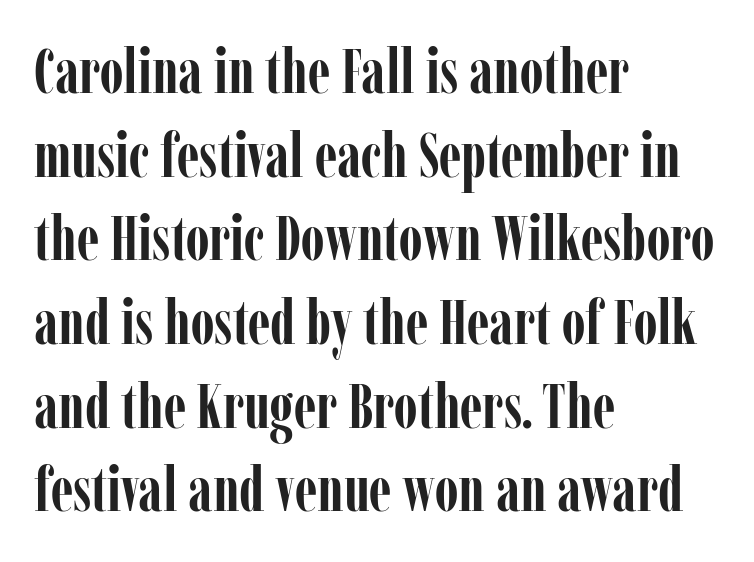
You could not count columns in this text — the font is proportionally spaced. Words appear dense and cohesive because spacing is normal. Rule under the text: the space is simply empty. The characters display serif detailing at their extremities.
